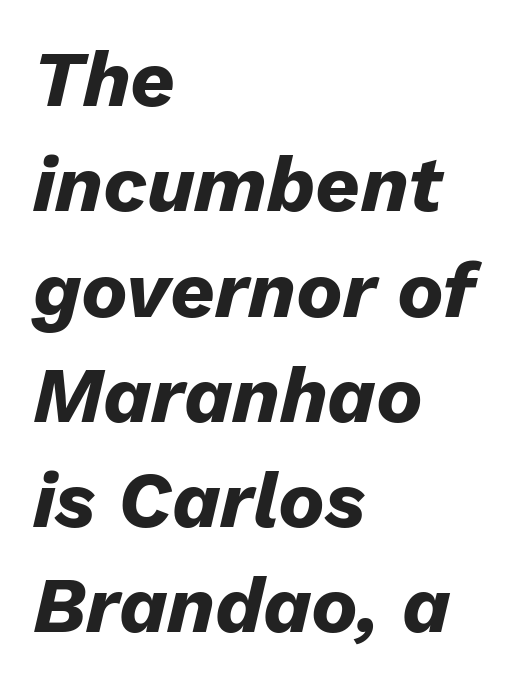
Honestly, there is no underline to notice here at all. Compared with typical body copy, the letter spacing here is the same. Notice how the stems are inclined rather than vertical — that's the hallmark of italics. Notice how thick the strokes are: this is what a full bold looks like. These lines sit exactly where default settings would place them. Where is the straight margin? On the left.
